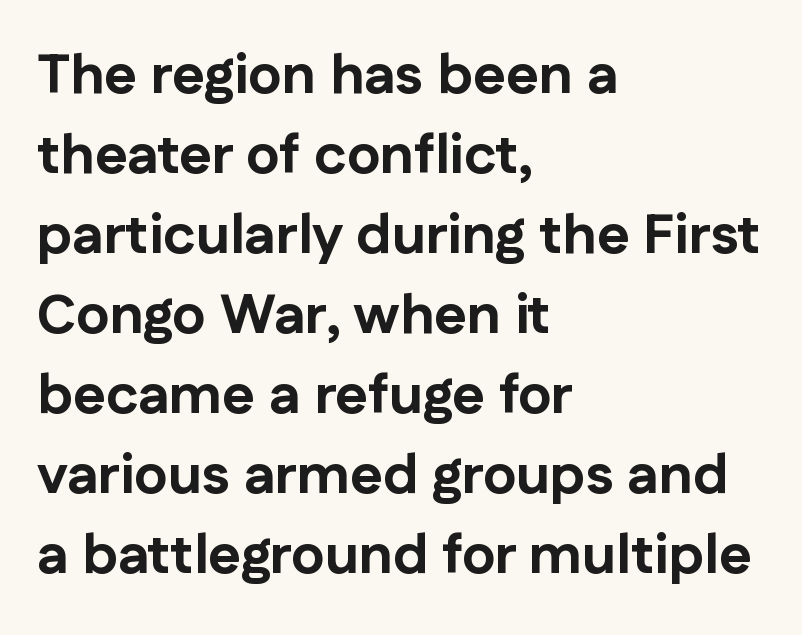
The image shows 56 px bold sans-serif type, upright; set left-aligned, normal line spacing (1.43x), normal letter spacing, not underlined; low stroke contrast and a medium x-height.
